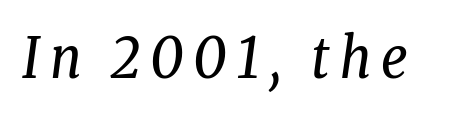
{"serif": "yes", "italic": "yes", "lean": "right", "slant_degrees": 8, "bold": "no", "weight": "regular", "width": "condensed", "stroke_contrast": "low", "x_height": "medium", "monospaced": "no", "underline": "no", "glyph_px": 56}
